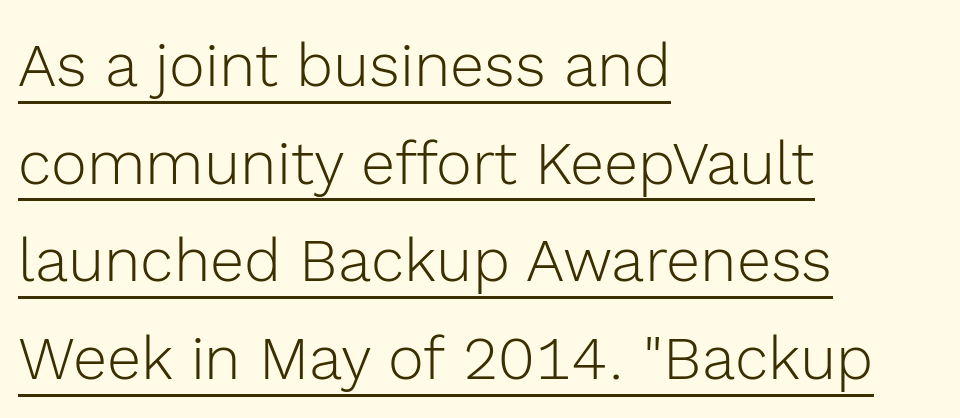
The image shows 61 px light sans-serif type, upright; set left-aligned, normal line spacing (1.6x), normal letter spacing, underlined; a medium x-height.
